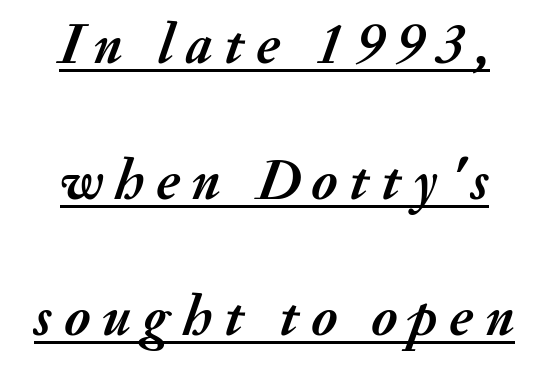
{"italic": "yes", "lean": "right", "slant_degrees": 20, "bold": "yes", "weight": "semibold", "width": "normal", "stroke_contrast": "medium", "x_height": "small", "monospaced": "no", "underline": "yes", "align": "center", "line_spacing": "loose", "line_spacing_ratio": 2.39, "letter_spacing": "wide", "letter_spacing_em": 0.21, "glyph_px": 57}
